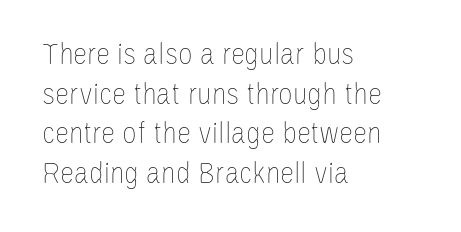
The font sits on the lighter half of the weight spectrum, regular included. This rendering uses left alignment, leaving the right contour irregular. Quick note: not italic, upright. Glyph-to-glyph distance matches everyday printed text. This sample has the flowing, uneven cadence of proportional lettering. Underline: absent.
